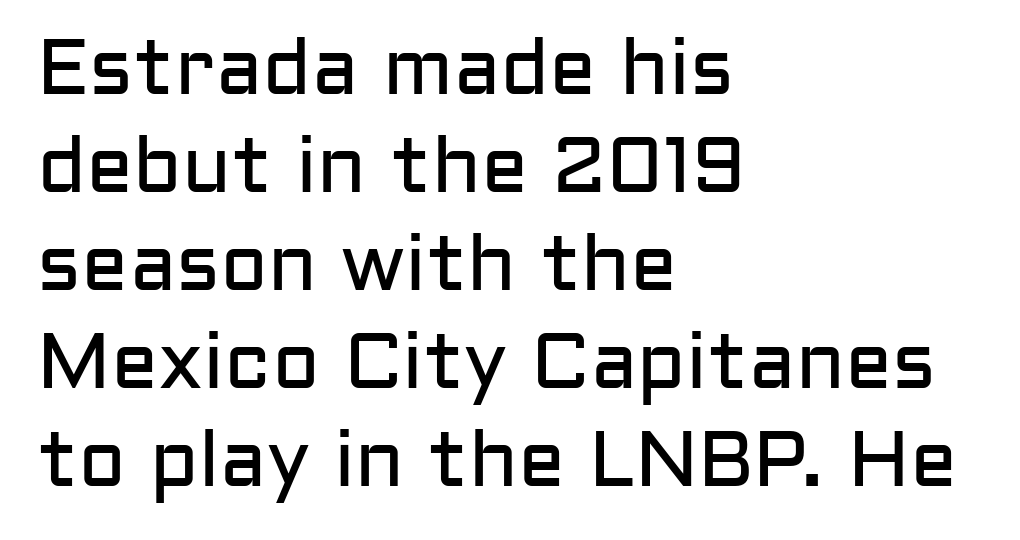
The image shows 79 px regular-weight sans-serif type, upright; set left-aligned, line spacing 1.24x, normal letter spacing, not underlined; low stroke contrast and a medium x-height.
